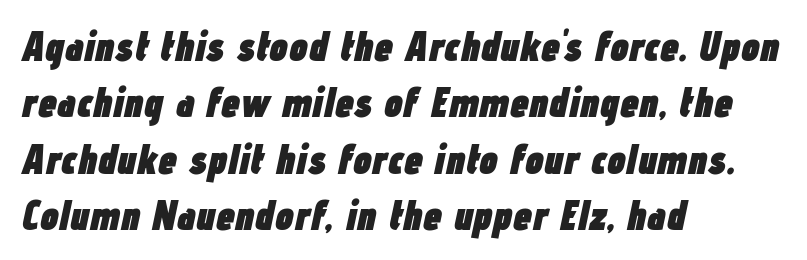
Q: Is the text bold? A: Yes.
Q: Is the text italic (slanted)? A: Yes, it leans right by about 12 degrees.
Q: Is the text underlined? A: No.
Q: How is the paragraph aligned? A: Left-aligned.
Q: Is the spacing between letters normal or unusually wide? A: Normal.
Q: Is the spacing between lines tight, normal or loose? A: Normal.
Q: Width (condensed, normal, or wide)? A: Condensed.
Q: Stroke contrast? A: Low.
Q: x-height? A: Medium.
Q: Monospaced? A: No.
